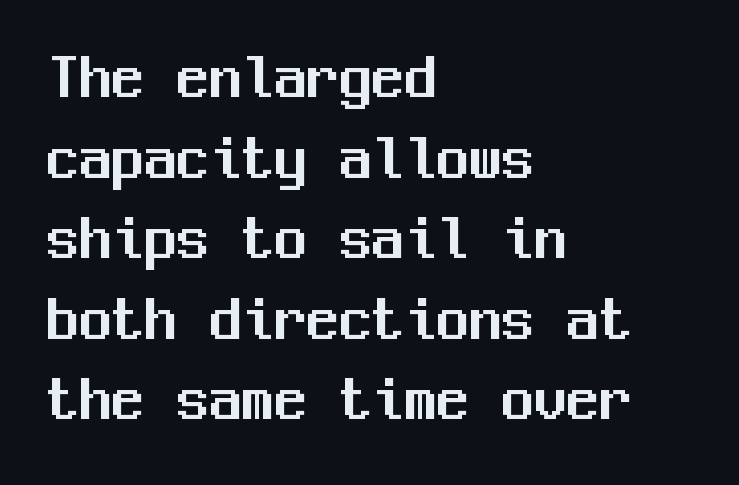
The image shows 65 px sans-serif type, upright, monospaced; set left-aligned, line spacing 1.24x, normal letter spacing, not underlined; medium stroke contrast and a medium x-height.
